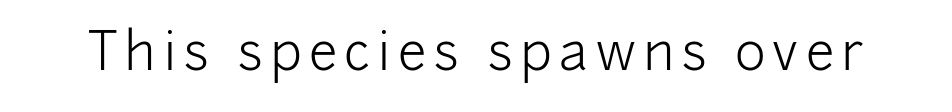
Has an underline been added? It has not. Ink coverage per letter is moderate at most. Every character sits straight up, as roman type does. Varying glyph widths throughout — classic text-font behaviour. The text was rendered using a sans face with plain stroke endings.
